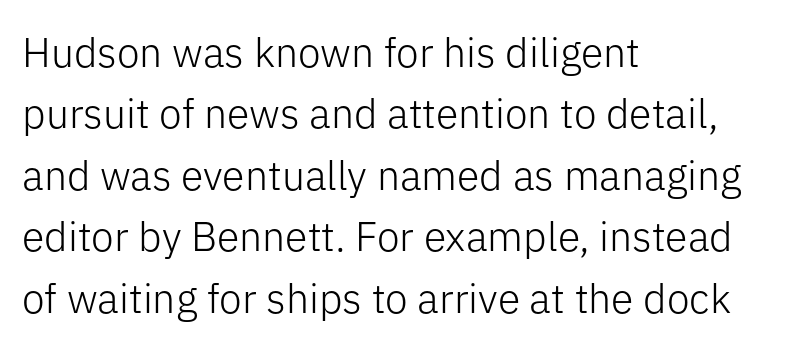
{"serif": "no", "italic": "no", "bold": "no", "weight": "light", "width": "normal", "stroke_contrast": "low", "x_height": "medium", "monospaced": "no", "underline": "no", "align": "left", "line_spacing": "normal", "line_spacing_ratio": 1.5, "letter_spacing": "normal", "letter_spacing_em": 0.0, "glyph_px": 41}
